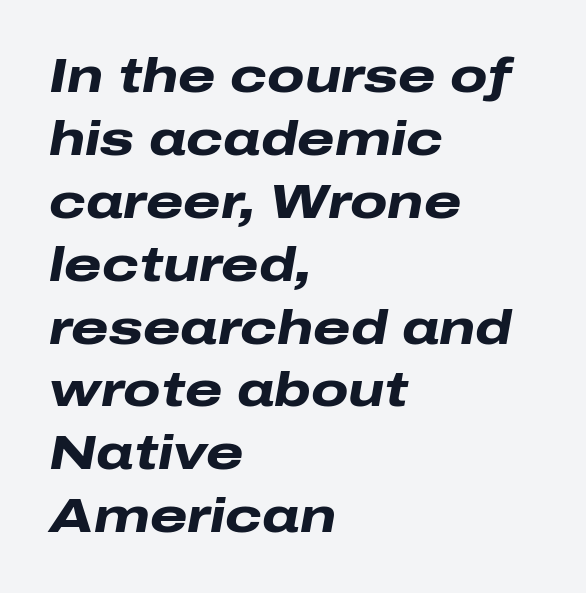
Q: Is the text bold? A: Yes.
Q: Is the text italic (slanted)? A: Yes, it leans right by about 10 degrees.
Q: Is the text underlined? A: No.
Q: How is the paragraph aligned? A: Left-aligned.
Q: Is the spacing between letters normal or unusually wide? A: Normal.
Q: Is the spacing between lines tight, normal or loose? A: Normal.
Q: Width (condensed, normal, or wide)? A: Wide.
Q: Stroke contrast? A: Low.
Q: x-height? A: Medium.
Q: Monospaced? A: No.
